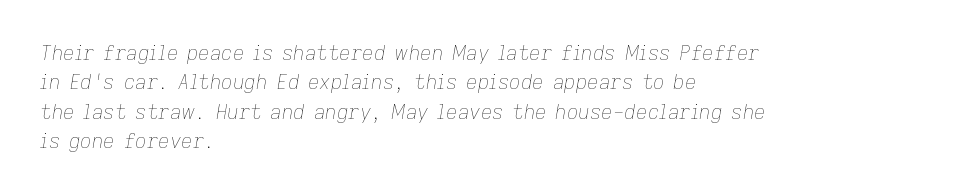
Letters have the restrained weight of plain body copy at most. Glyph-to-glyph distance matches everyday printed text. The glyphs look as if they've been sheared to an angle. Each line starts at the same left margin while the right side varies.
